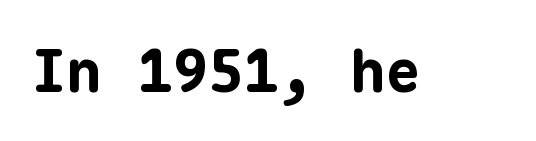
The image shows 59 px bold sans-serif type, upright, monospaced; set normal letter spacing, not underlined; low stroke contrast and a medium x-height.
